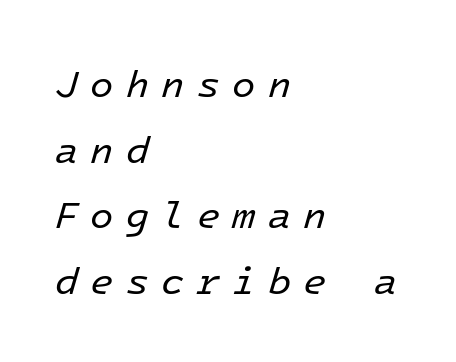
{"italic": "yes", "lean": "right", "slant_degrees": 16, "bold": "no", "weight": "regular", "width": "normal", "stroke_contrast": "low", "x_height": "medium", "monospaced": "yes", "underline": "no", "align": "left", "line_spacing_ratio": 1.73, "letter_spacing": "wide", "letter_spacing_em": 0.32, "glyph_px": 38}
